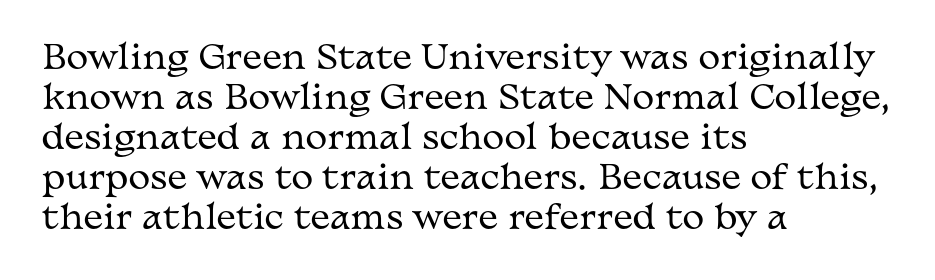
{"serif": "yes", "italic": "no", "bold": "no", "weight": "regular", "width": "wide", "stroke_contrast": "medium", "x_height": "medium", "monospaced": "no", "underline": "no", "align": "left", "line_spacing_ratio": 1.21, "letter_spacing": "normal", "letter_spacing_em": 0.0, "glyph_px": 33}
